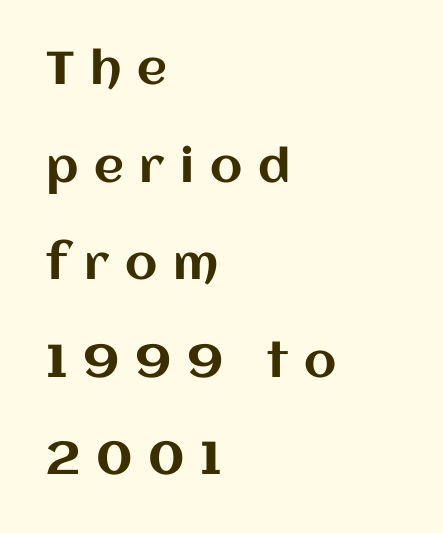
The image shows 46 px text type, upright; set left-aligned, loose line spacing (2.12x), unusually wide letter spacing (+0.34 em), not underlined; medium stroke contrast and a large x-height.
